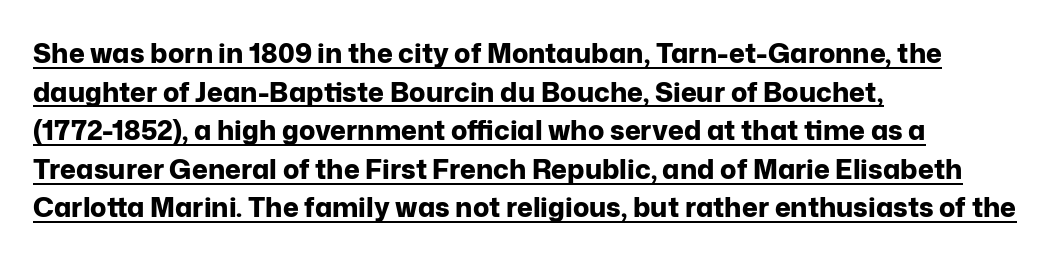
The lettering holds an erect, upright posture throughout. The tracking reads as untouched default to a designer's eye. What decoration does the sample have? An underline. This block has exactly the height ordinary leading produces. A full-strength bold gives these letters their thick strokes.
